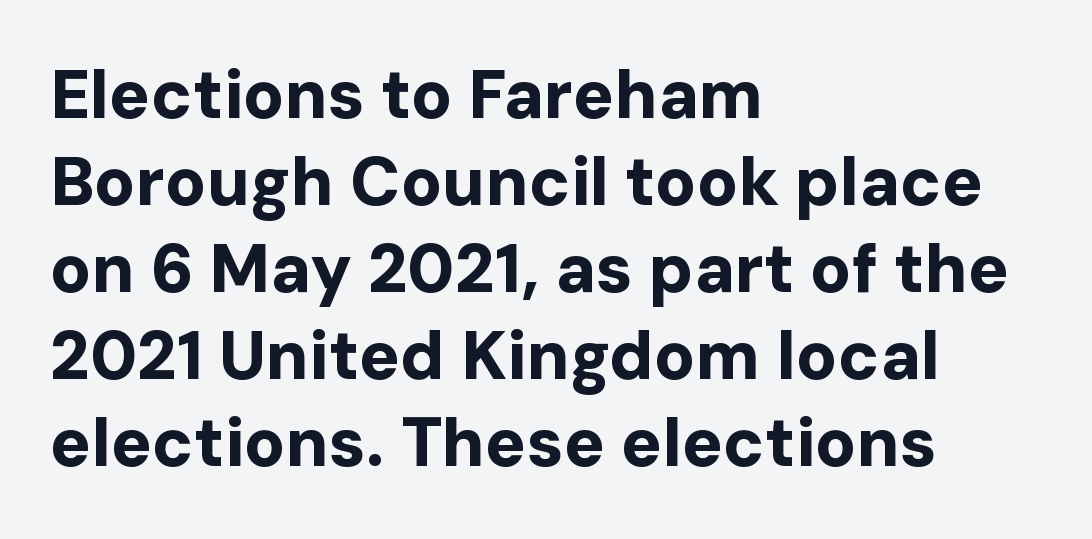
Q: Is the text bold? A: Yes.
Q: Is the text italic (slanted)? A: No, it is upright.
Q: Is the typeface a serif or a sans-serif typeface? A: Sans-serif.
Q: Is the text underlined? A: No.
Q: How is the paragraph aligned? A: Left-aligned.
Q: Is the spacing between letters normal or unusually wide? A: Normal.
Q: Is the spacing between lines tight, normal or loose? A: Normal.
Q: Width (condensed, normal, or wide)? A: Normal.
Q: Stroke contrast? A: Low.
Q: x-height? A: Medium.
Q: Monospaced? A: No.
